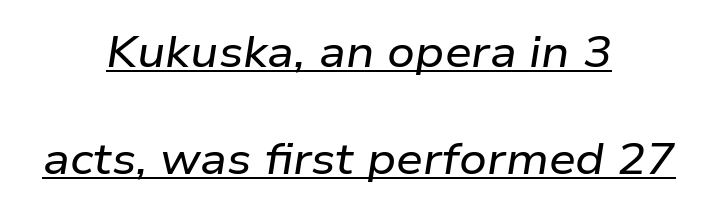
The image shows 43 px wide type, italic (leaning right); set centered, loose line spacing (2.49x), normal letter spacing, underlined; low stroke contrast and a medium x-height.
